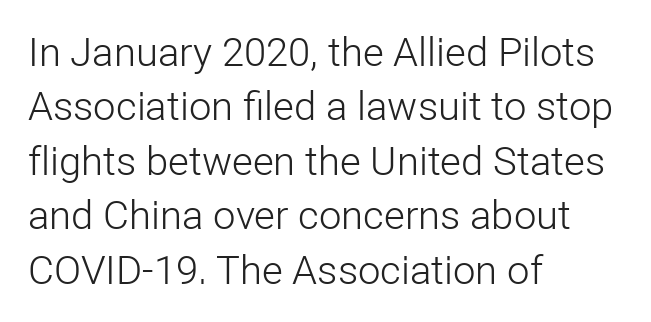
Leftover space on each line is placed entirely after the last word. The lines sit at an ordinary, default distance from one another. Tall strokes in this sample are plumb rather than angled. The glyphs are unaccompanied by any horizontal stroke below them.
